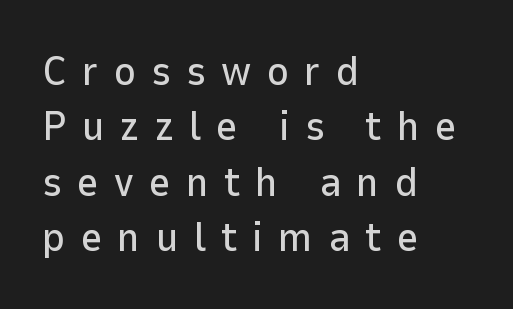
The image shows 42 px sans-serif type, upright; set left-aligned, normal line spacing (1.32x), unusually wide letter spacing (+0.36 em), not underlined; low stroke contrast and a medium x-height.
